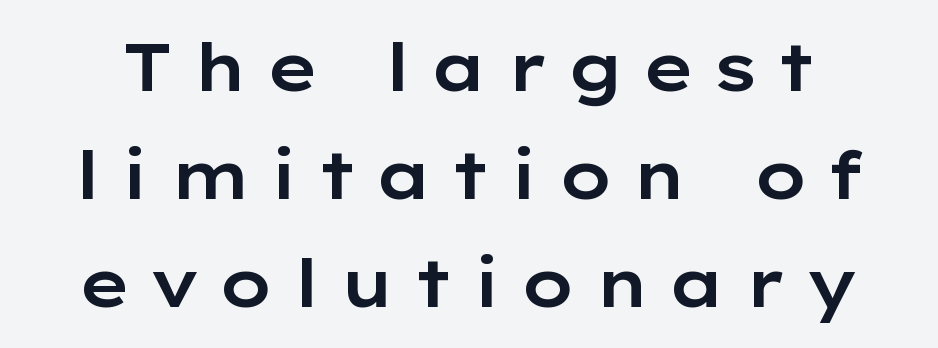
The image shows 67 px wide sans-serif type, upright; set normal line spacing (1.61x), unusually wide letter spacing (+0.27 em), not underlined; low stroke contrast and a medium x-height.
